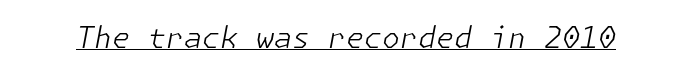
Q: Is the text bold? A: No.
Q: Is the text italic (slanted)? A: Yes, it leans right by about 11 degrees.
Q: Is the text underlined? A: Yes.
Q: Is the spacing between letters normal or unusually wide? A: Normal.
Q: Width (condensed, normal, or wide)? A: Normal.
Q: Stroke contrast? A: Low.
Q: x-height? A: Medium.
